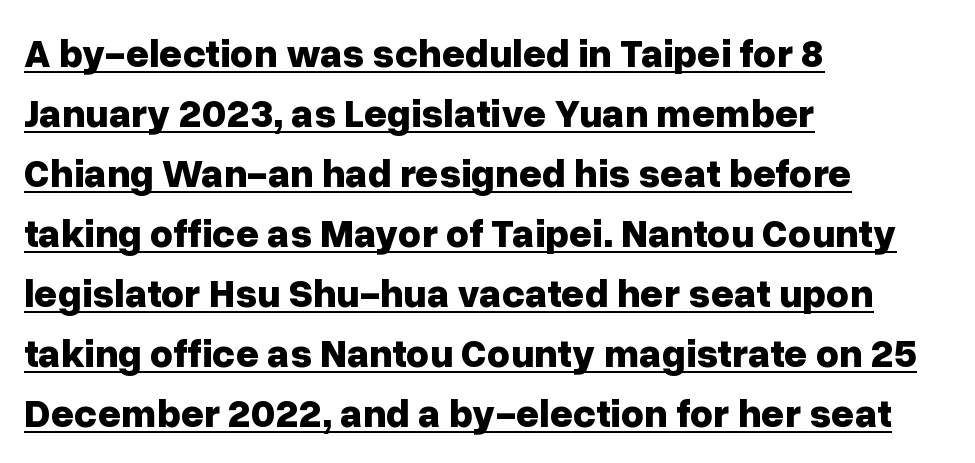
The image shows 40 px bold sans-serif type, upright; set left-aligned, normal line spacing (1.5x), normal letter spacing, underlined; low stroke contrast and a medium x-height.
